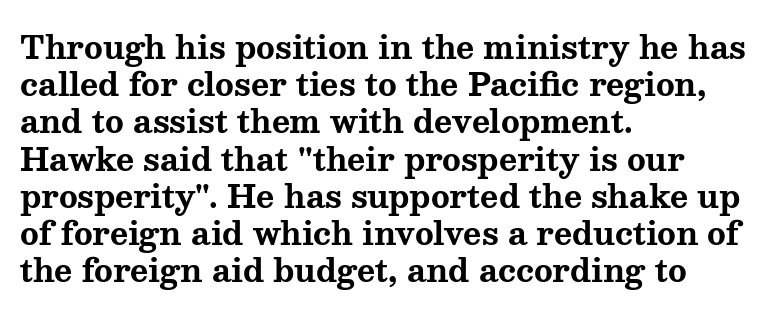
The typesetting leans heavy: a genuine bold. Words appear dense and cohesive because spacing is normal. Does the type have serifs? Yes, each stem ends in a small foot. The typography opts for an upright posture over an oblique one.
